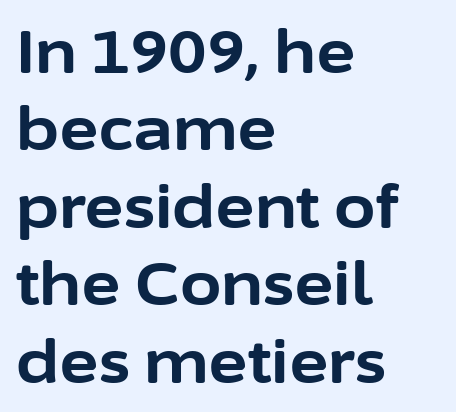
Just letters on the line, the space beneath them empty. There is no visible air inserted between adjacent glyphs. Casual observation: everything's shoved over to the left. Successive baselines arrive at the customary interval. The typography opts for an upright posture over an oblique one. The rendering uses natural spacing where letterforms have individual widths.
